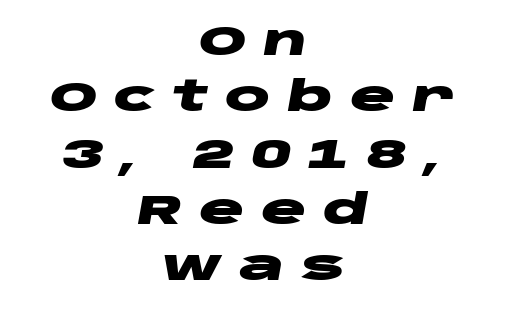
Q: Is the text bold? A: Yes.
Q: Is the text italic (slanted)? A: Yes, it leans right by about 10 degrees.
Q: Is the text underlined? A: No.
Q: How is the paragraph aligned? A: Centered.
Q: Is the spacing between letters normal or unusually wide? A: Unusually wide.
Q: Is the spacing between lines tight, normal or loose? A: Normal.
Q: Width (condensed, normal, or wide)? A: Wide.
Q: Stroke contrast? A: Low.
Q: x-height? A: Large.
Q: Monospaced? A: No.
